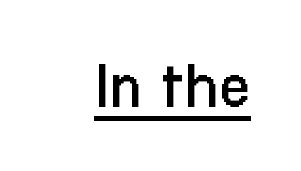
The image shows 68 px regular-weight, condensed sans-serif type, upright; set normal letter spacing, underlined; low stroke contrast and a medium x-height.
